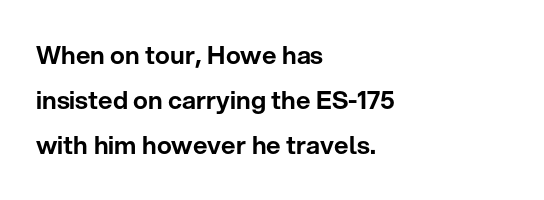
{"italic": "no", "underline": "no", "align": "left", "line_spacing_ratio": 1.81, "letter_spacing": "normal", "letter_spacing_em": 0.0, "glyph_px": 25}
